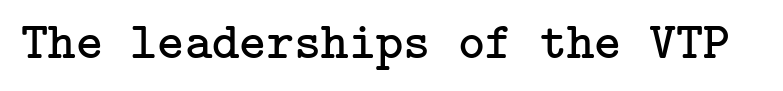
The image shows 52 px regular-weight serif type, upright; set normal letter spacing, not underlined; low stroke contrast and a medium x-height.
